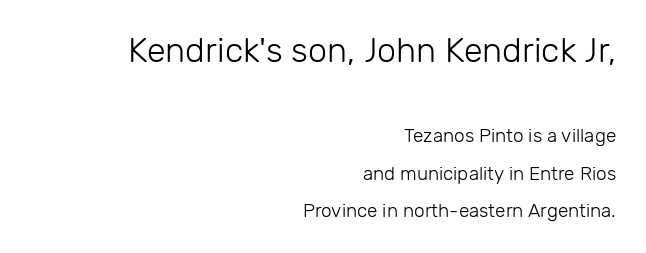
{"serif": "no", "italic": "no", "bold": "no", "weight": "light", "width": "normal", "stroke_contrast": "low", "x_height": "medium", "monospaced": "no", "underline": "no", "align": "right", "line_spacing": "loose", "line_spacing_ratio": 1.97, "letter_spacing": "normal", "letter_spacing_em": 0.0, "larger_block": "first", "size_ratio": 1.79, "glyph_px": 34}
